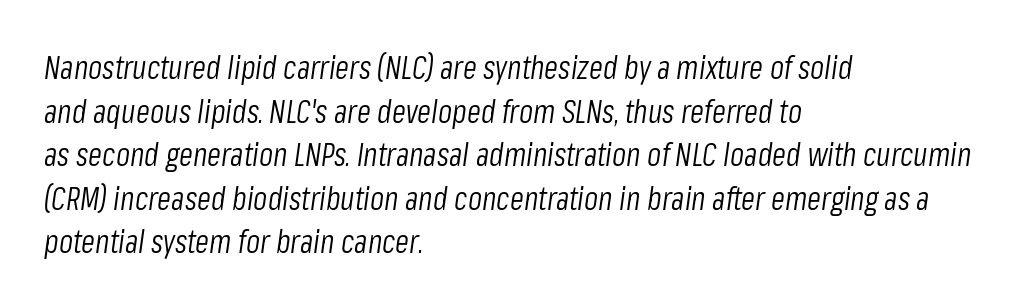
{"italic": "yes", "lean": "right", "slant_degrees": 8, "bold": "no", "weight": "light", "width": "condensed", "stroke_contrast": "low", "x_height": "medium", "monospaced": "no", "underline": "no", "align": "left", "line_spacing": "normal", "line_spacing_ratio": 1.36, "letter_spacing": "normal", "letter_spacing_em": 0.0, "glyph_px": 32}
